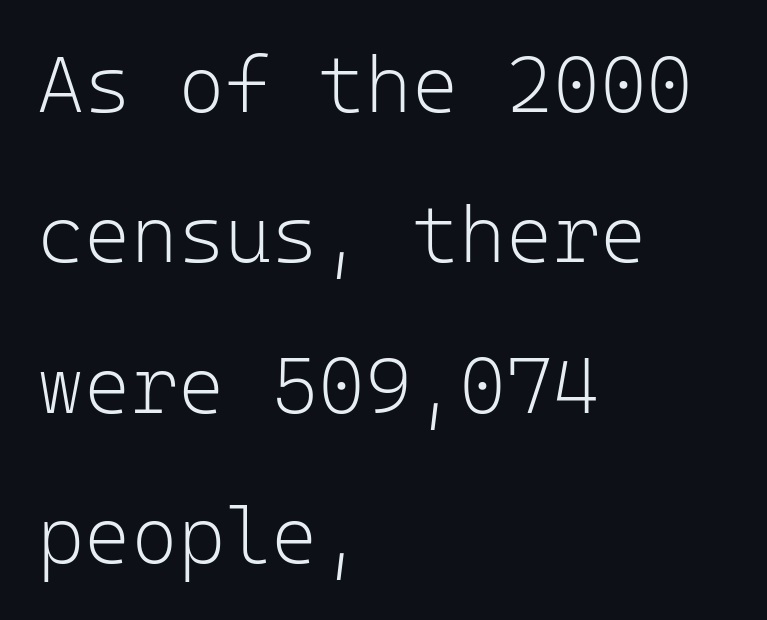
Is the letter spacing exaggerated? No — it looks like the ordinary default. These lines are rendered in a fixed-pitch font. Check under the words: just untouched page. Is the block centered? No — it sits flush against the left margin.
